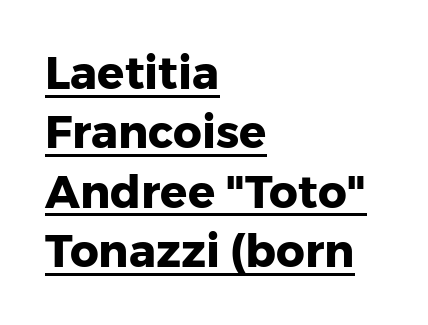
Q: Is the text bold? A: Yes.
Q: Is the text italic (slanted)? A: No, it is upright.
Q: Is the typeface a serif or a sans-serif typeface? A: Sans-serif.
Q: Is the text underlined? A: Yes.
Q: How is the paragraph aligned? A: Left-aligned.
Q: Is the spacing between letters normal or unusually wide? A: Normal.
Q: Is the spacing between lines tight, normal or loose? A: Normal.
Q: Width (condensed, normal, or wide)? A: Normal.
Q: Stroke contrast? A: Low.
Q: x-height? A: Medium.
Q: Monospaced? A: No.
